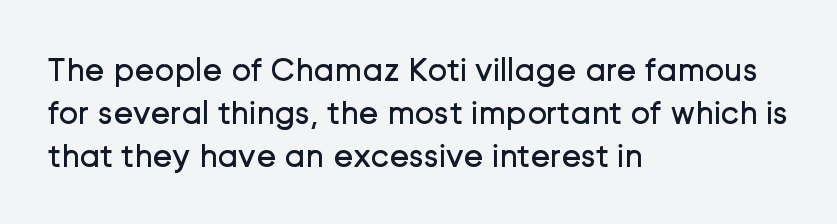
Q: Is the text bold? A: No.
Q: Is the text italic (slanted)? A: No, it is upright.
Q: Is the typeface a serif or a sans-serif typeface? A: Sans-serif.
Q: Is the text underlined? A: No.
Q: How is the paragraph aligned? A: Left-aligned.
Q: Is the spacing between letters normal or unusually wide? A: Normal.
Q: Is the spacing between lines tight, normal or loose? A: Normal.
Q: Width (condensed, normal, or wide)? A: Normal.
Q: Stroke contrast? A: Low.
Q: x-height? A: Medium.
Q: Monospaced? A: No.
